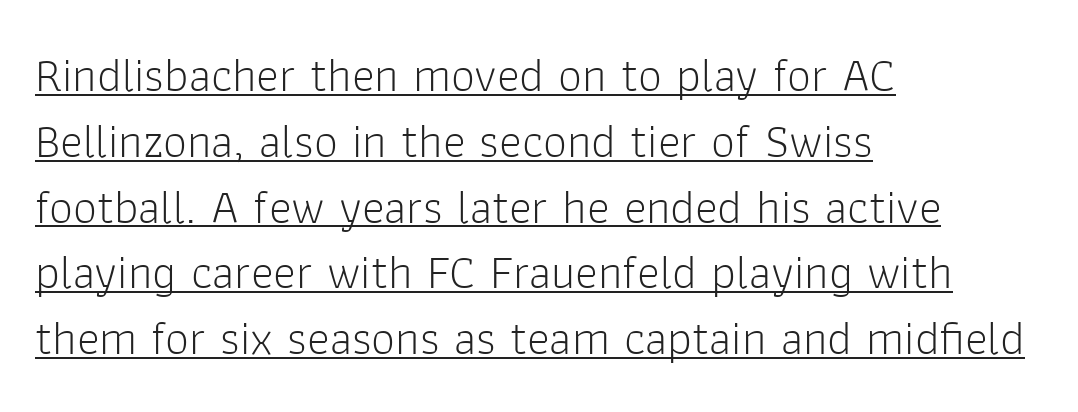
{"serif": "no", "italic": "no", "bold": "no", "weight": "light", "width": "normal", "stroke_contrast": "low", "x_height": "medium", "monospaced": "no", "underline": "yes", "align": "left", "line_spacing": "normal", "line_spacing_ratio": 1.37, "letter_spacing": "normal", "letter_spacing_em": 0.0, "glyph_px": 48}
